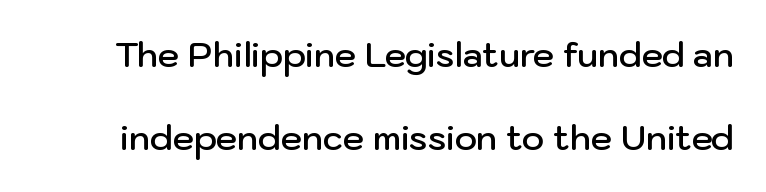
{"serif": "no", "italic": "no", "bold": "semi", "weight": "semibold", "width": "normal", "stroke_contrast": "low", "x_height": "medium", "monospaced": "no", "underline": "no", "line_spacing": "loose", "line_spacing_ratio": 2.43, "letter_spacing": "normal", "letter_spacing_em": 0.0, "glyph_px": 34}
